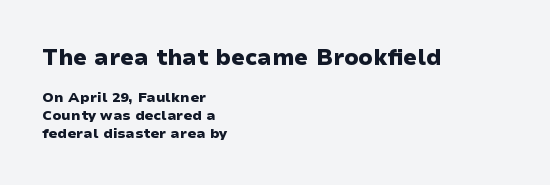
The image shows 22 px bold type, upright; set left-aligned, normal line spacing (1.26x), normal letter spacing, not underlined; the first (top) block is 1.57x larger.
